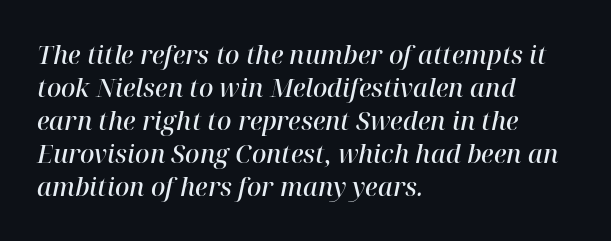
A typesetter would call this zero additional tracking. Strokes here are thickened, but only to semibold level. The typesetter chose a ragged-right arrangement here. Is the type slanted? Yes — the strokes lean at a clear angle. Descenders are the only things crossing below the line.
